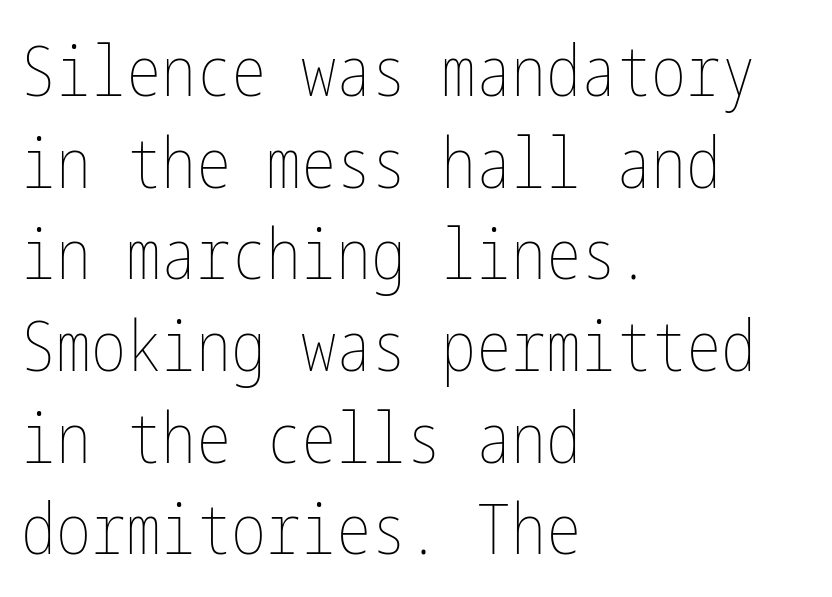
Q: Is the text bold? A: No.
Q: Is the text italic (slanted)? A: No, it is upright.
Q: Is the text underlined? A: No.
Q: How is the paragraph aligned? A: Left-aligned.
Q: Is the spacing between letters normal or unusually wide? A: Normal.
Q: Is the spacing between lines tight, normal or loose? A: Normal.
Q: Width (condensed, normal, or wide)? A: Condensed.
Q: Stroke contrast? A: Low.
Q: x-height? A: Medium.
